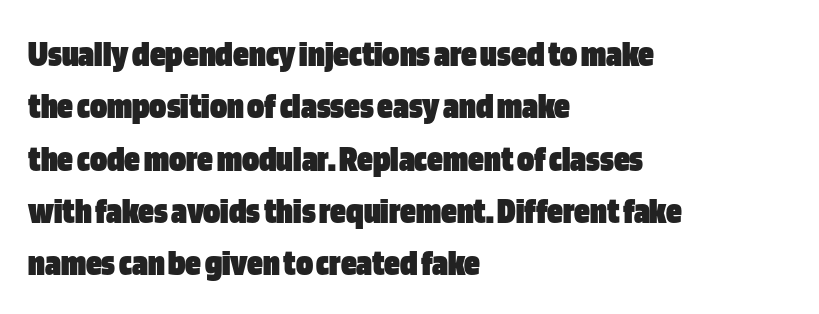
The image shows 39 px heavy, condensed sans-serif type, upright; set left-aligned, normal line spacing (1.34x), normal letter spacing, not underlined; low stroke contrast and a large x-height.
